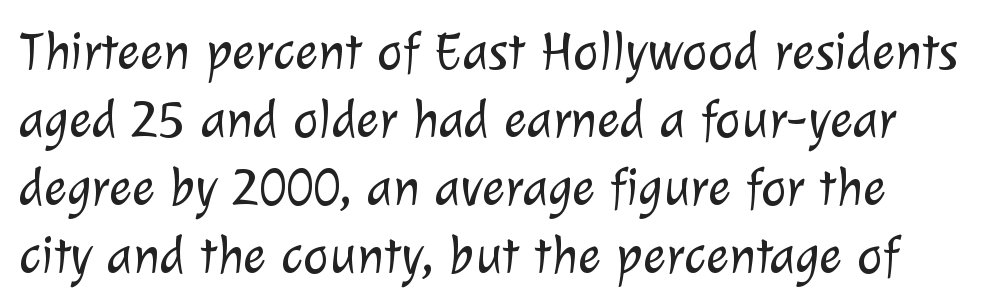
The image shows 54 px light sans-serif type; set normal line spacing (1.26x), normal letter spacing, not underlined; low stroke contrast and a medium x-height.
